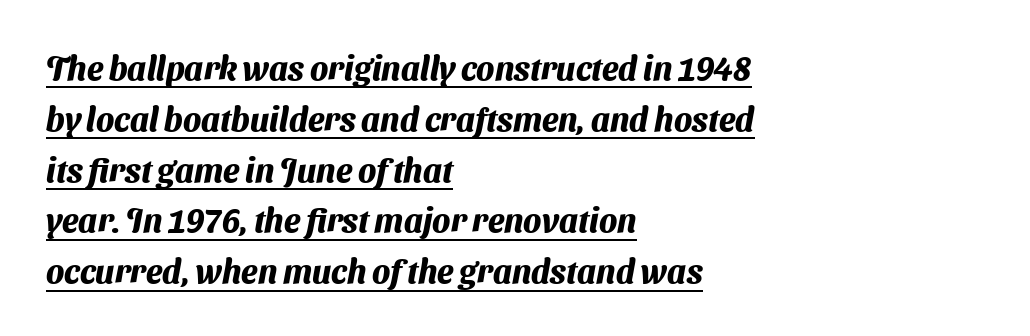
The image shows 33 px heavy sans-serif type; set left-aligned, normal line spacing (1.54x), normal letter spacing, underlined; medium stroke contrast and a medium x-height.
